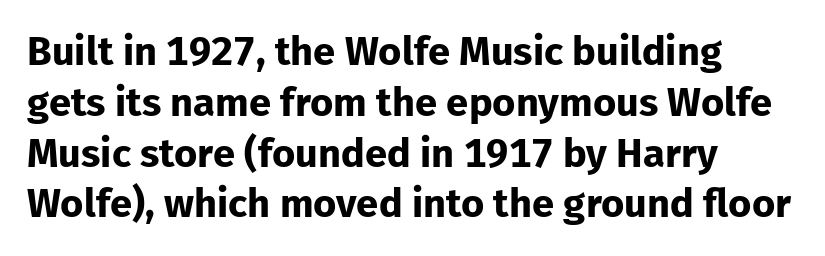
The image shows 40 px bold sans-serif type, upright; set left-aligned, normal line spacing (1.27x), normal letter spacing, not underlined; low stroke contrast and a medium x-height.
